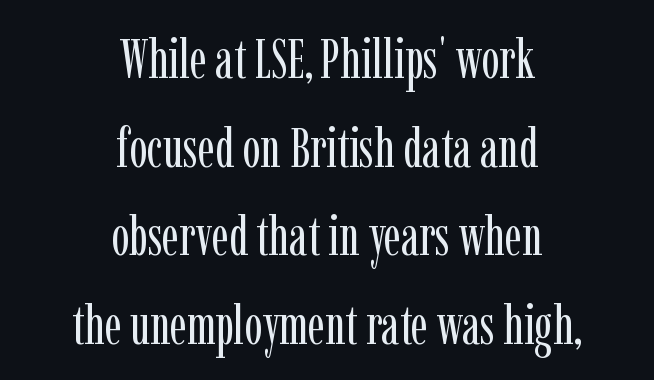
The image shows 54 px regular-weight, condensed serif type, upright; set centered, normal line spacing (1.64x), normal letter spacing, not underlined; low stroke contrast and a medium x-height.
